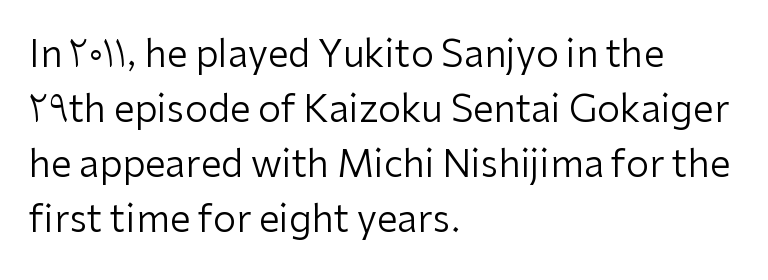
{"serif": "no", "italic": "no", "bold": "no", "weight": "regular", "width": "normal", "stroke_contrast": "low", "x_height": "medium", "monospaced": "no", "underline": "no", "align": "left", "line_spacing": "normal", "line_spacing_ratio": 1.49, "letter_spacing": "normal", "letter_spacing_em": 0.0, "glyph_px": 37}
